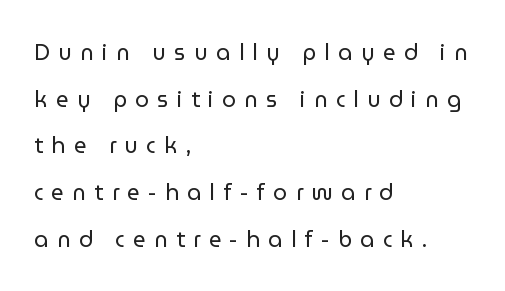
Q: Is the text bold? A: No.
Q: Is the text italic (slanted)? A: No, it is upright.
Q: Is the text underlined? A: No.
Q: How is the paragraph aligned? A: Left-aligned.
Q: Is the spacing between letters normal or unusually wide? A: Unusually wide.
Q: Is the spacing between lines tight, normal or loose? A: Loose.
